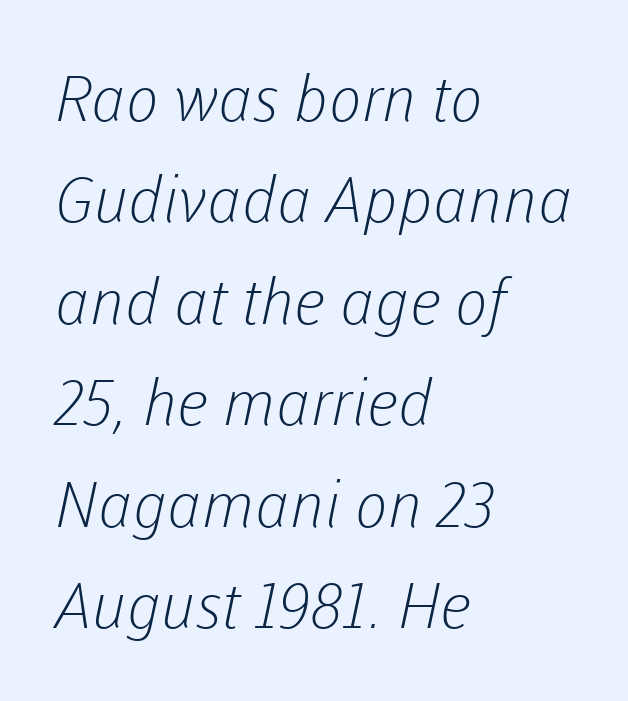
Q: Is the text bold? A: No.
Q: Is the typeface a serif or a sans-serif typeface? A: Sans-serif.
Q: Is the text underlined? A: No.
Q: How is the paragraph aligned? A: Left-aligned.
Q: Is the spacing between letters normal or unusually wide? A: Normal.
Q: Is the spacing between lines tight, normal or loose? A: Normal.
Q: Width (condensed, normal, or wide)? A: Normal.
Q: Stroke contrast? A: Low.
Q: x-height? A: Medium.
Q: Monospaced? A: No.
